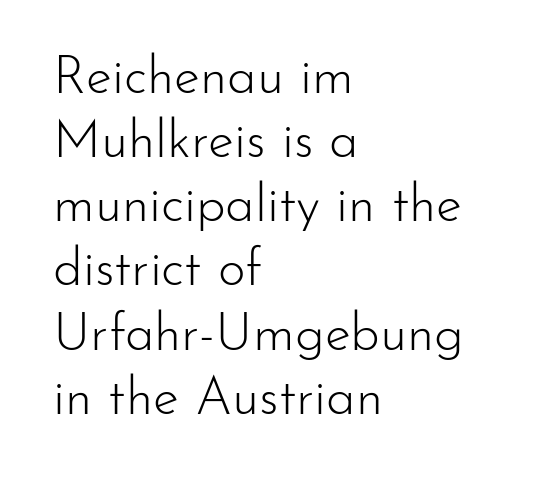
{"serif": "no", "italic": "no", "bold": "no", "weight": "light", "width": "normal", "stroke_contrast": "low", "x_height": "small", "monospaced": "no", "underline": "no", "align": "left", "line_spacing_ratio": 1.21, "letter_spacing": "normal", "letter_spacing_em": 0.0, "glyph_px": 53}
